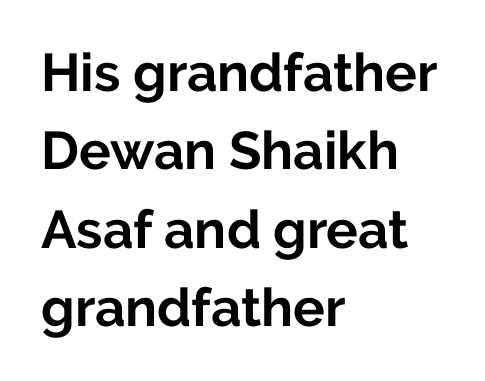
Note the varied advance widths — an 'i' is clearly narrower than an 'm'. The letters stand straight up with perfectly vertical stems. Short note: letters normally spaced. The rendering uses a moderate line-height, typical for paragraphs.
